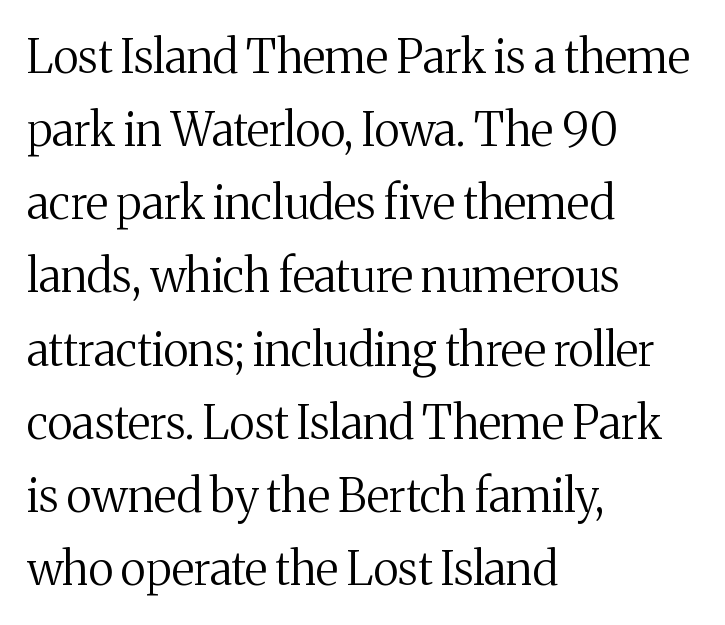
{"serif": "yes", "italic": "no", "bold": "no", "weight": "regular", "width": "normal", "stroke_contrast": "medium", "x_height": "medium", "monospaced": "no", "underline": "no", "align": "left", "line_spacing": "normal", "line_spacing_ratio": 1.59, "letter_spacing": "normal", "letter_spacing_em": 0.0, "glyph_px": 46}
